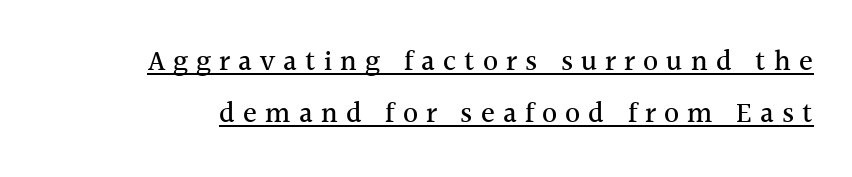
{"serif": "yes", "italic": "no", "width": "normal", "x_height": "medium", "monospaced": "no", "underline": "yes", "line_spacing_ratio": 1.79, "letter_spacing": "wide", "letter_spacing_em": 0.28, "glyph_px": 29}
